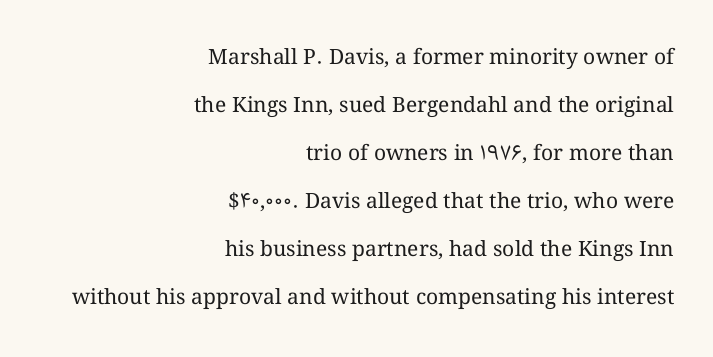
The image shows 21 px text type, upright; set right-aligned, loose line spacing (2.29x), normal letter spacing, not underlined.
